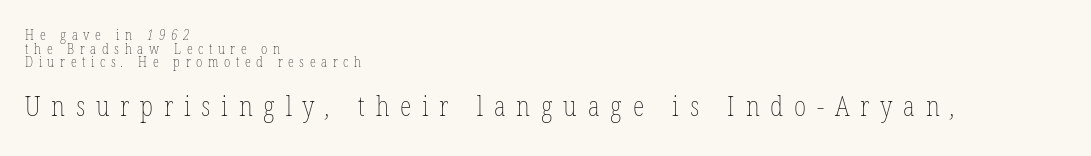
Students, note that the glyphs here are deliberately spaced far apart. Compared with a typical body face, this is equally light or lighter still. Of the two passages, the one underneath uses the larger point size. Reading down the column, the eye jumps only a short way to each next line. Quick note: underline off. Layout note: lines flush left.
